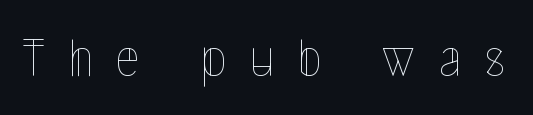
Q: Is the text bold? A: No.
Q: Is the text italic (slanted)? A: No, it is upright.
Q: Is the text underlined? A: No.
Q: Is the spacing between letters normal or unusually wide? A: Unusually wide.
Q: Width (condensed, normal, or wide)? A: Condensed.
Q: x-height? A: Medium.
Q: Monospaced? A: No.
